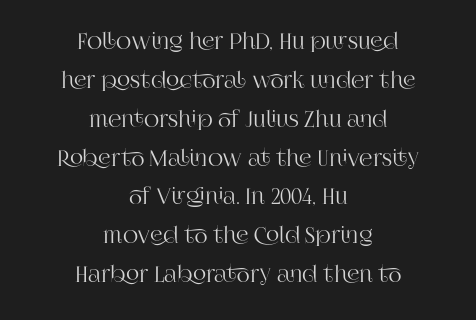
The image shows 21 px text type, upright; set centered, line spacing 1.85x, normal letter spacing, not underlined.
